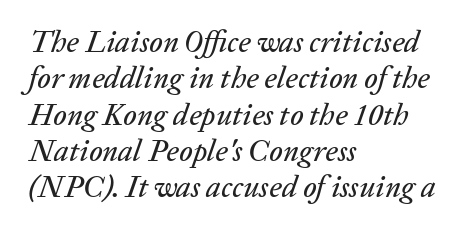
The image shows 30 px text type, italic (leaning right); set left-aligned, line spacing 1.21x, normal letter spacing, not underlined; low stroke contrast and a medium x-height.
